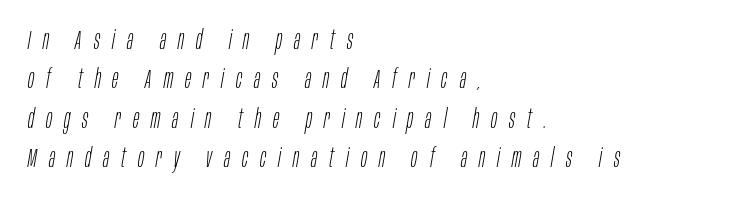
{"italic": "yes", "lean": "right", "slant_degrees": 10, "bold": "no", "underline": "no", "align": "left", "line_spacing": "normal", "line_spacing_ratio": 1.51, "letter_spacing": "wide", "letter_spacing_em": 0.46, "glyph_px": 26}
